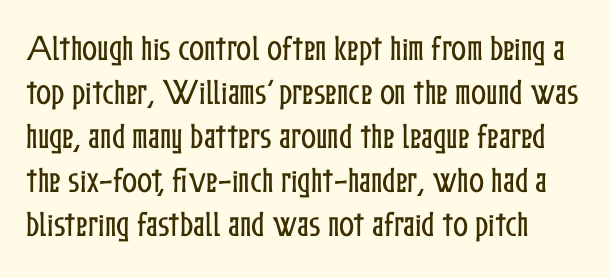
Q: Is the text italic (slanted)? A: No, it is upright.
Q: Is the text underlined? A: No.
Q: Is the spacing between letters normal or unusually wide? A: Normal.
Q: Is the spacing between lines tight, normal or loose? A: Normal.
Q: Width (condensed, normal, or wide)? A: Condensed.
Q: Stroke contrast? A: Low.
Q: x-height? A: Medium.
Q: Monospaced? A: No.
